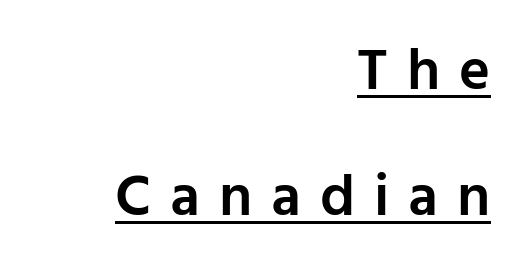
Q: Is the text bold? A: Semi-bold.
Q: Is the text italic (slanted)? A: No, it is upright.
Q: Is the typeface a serif or a sans-serif typeface? A: Sans-serif.
Q: Is the text underlined? A: Yes.
Q: How is the paragraph aligned? A: Right-aligned.
Q: Is the spacing between letters normal or unusually wide? A: Unusually wide.
Q: Is the spacing between lines tight, normal or loose? A: Loose.
Q: Width (condensed, normal, or wide)? A: Normal.
Q: Stroke contrast? A: Low.
Q: x-height? A: Medium.
Q: Monospaced? A: No.
